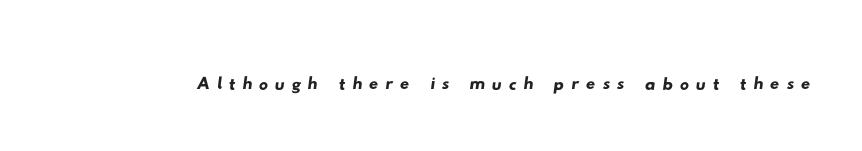
Q: Is the typeface a serif or a sans-serif typeface? A: Sans-serif.
Q: Is the text underlined? A: No.
Q: Width (condensed, normal, or wide)? A: Wide.
Q: Stroke contrast? A: Low.
Q: x-height? A: Small.
Q: Monospaced? A: No.
